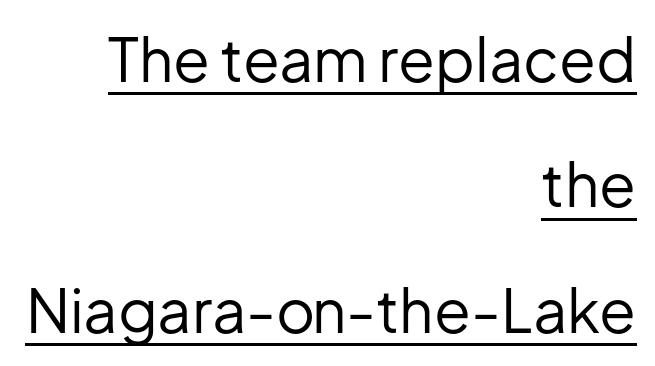
Q: Is the text bold? A: No.
Q: Is the text italic (slanted)? A: No, it is upright.
Q: Is the typeface a serif or a sans-serif typeface? A: Sans-serif.
Q: Is the text underlined? A: Yes.
Q: How is the paragraph aligned? A: Right-aligned.
Q: Is the spacing between letters normal or unusually wide? A: Normal.
Q: Is the spacing between lines tight, normal or loose? A: Loose.
Q: Width (condensed, normal, or wide)? A: Normal.
Q: Stroke contrast? A: Low.
Q: x-height? A: Medium.
Q: Monospaced? A: No.
